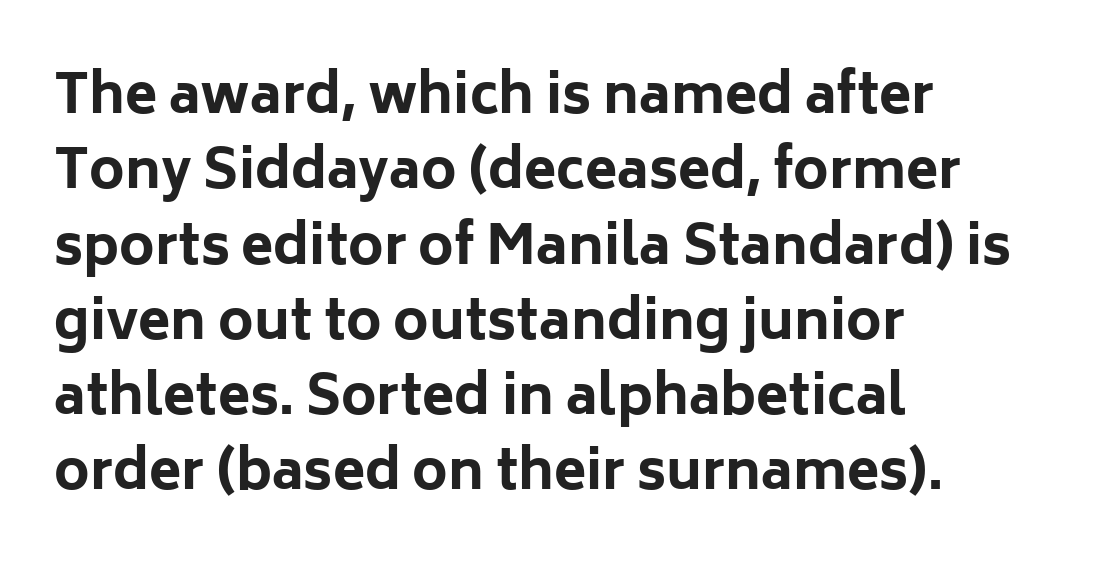
Q: Is the text bold? A: Yes.
Q: Is the text italic (slanted)? A: No, it is upright.
Q: Is the typeface a serif or a sans-serif typeface? A: Sans-serif.
Q: Is the text underlined? A: No.
Q: How is the paragraph aligned? A: Left-aligned.
Q: Is the spacing between letters normal or unusually wide? A: Normal.
Q: Is the spacing between lines tight, normal or loose? A: Normal.
Q: Width (condensed, normal, or wide)? A: Normal.
Q: Stroke contrast? A: Low.
Q: x-height? A: Medium.
Q: Monospaced? A: No.
